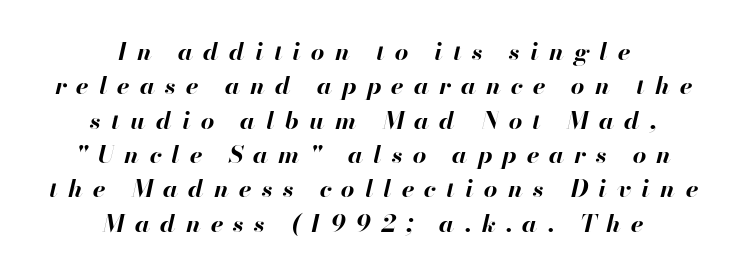
Unmarked baselines from the first word to the last. This sample uses an oblique cut, with every glyph tilted off the vertical. The lines are quadded center. Each new line begins a customary step beneath the previous one. The sample has been set heavy, in full bold. How are the letters spaced? Widely, with obvious added tracking.
